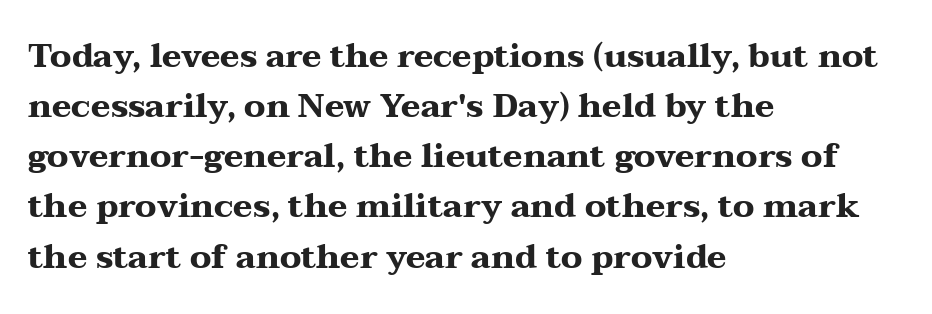
Spacing verdict: proportional, widths tailored to each character. Rows of type keep a routine distance in the vertical direction. Set as a true bold cut, around the 700 mark. Between one letter and the next there's only the usual sliver of space.
